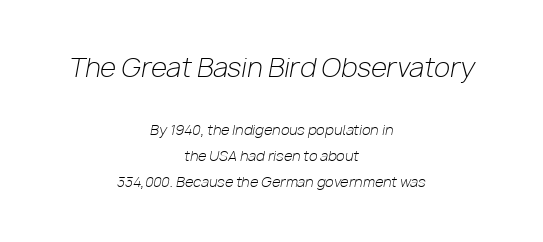
Q: Is the text bold? A: No.
Q: Is the text italic (slanted)? A: Yes, it leans right by about 10 degrees.
Q: Is the text underlined? A: No.
Q: How is the paragraph aligned? A: Centered.
Q: Is the spacing between letters normal or unusually wide? A: Normal.
Q: Which block of text is set in a larger size, the first (top) or the second (bottom)? A: The first (top) one.
